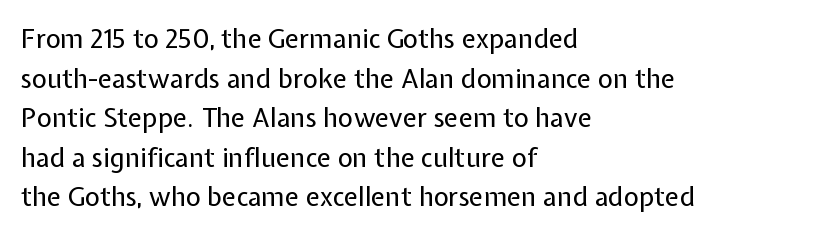
{"italic": "no", "bold": "no", "underline": "no", "align": "left", "line_spacing": "normal", "line_spacing_ratio": 1.52, "letter_spacing": "normal", "letter_spacing_em": 0.0, "glyph_px": 26}
